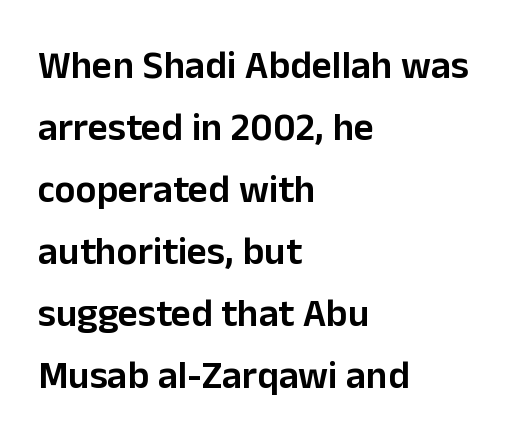
The image shows 39 px semibold sans-serif type, upright; set left-aligned, normal line spacing (1.59x), normal letter spacing, not underlined; low stroke contrast and a medium x-height.
